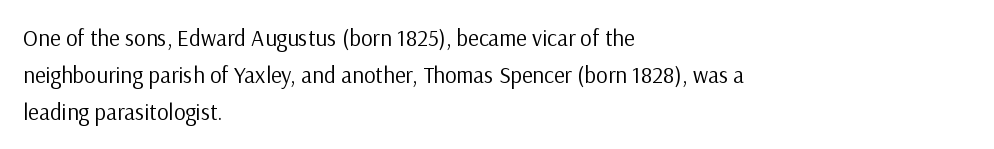
Q: Is the text bold? A: No.
Q: Is the text italic (slanted)? A: No, it is upright.
Q: Is the text underlined? A: No.
Q: How is the paragraph aligned? A: Left-aligned.
Q: Is the spacing between letters normal or unusually wide? A: Normal.
Q: Is the spacing between lines tight, normal or loose? A: Normal.
